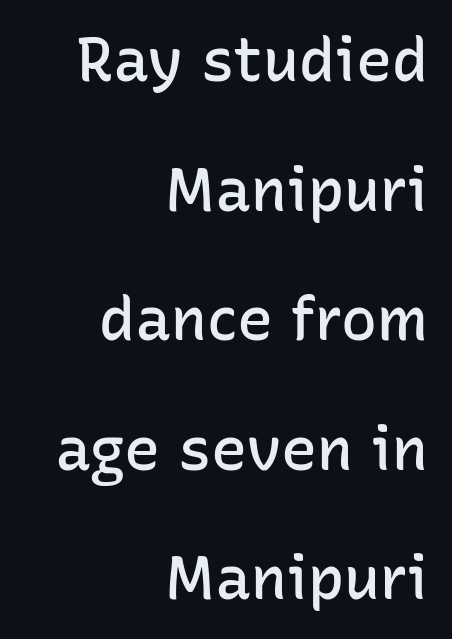
Q: Is the text bold? A: Semi-bold.
Q: Is the text italic (slanted)? A: No, it is upright.
Q: Is the typeface a serif or a sans-serif typeface? A: Sans-serif.
Q: Is the text underlined? A: No.
Q: How is the paragraph aligned? A: Right-aligned.
Q: Is the spacing between letters normal or unusually wide? A: Normal.
Q: Is the spacing between lines tight, normal or loose? A: Loose.
Q: Width (condensed, normal, or wide)? A: Normal.
Q: Stroke contrast? A: Low.
Q: x-height? A: Medium.
Q: Monospaced? A: No.
